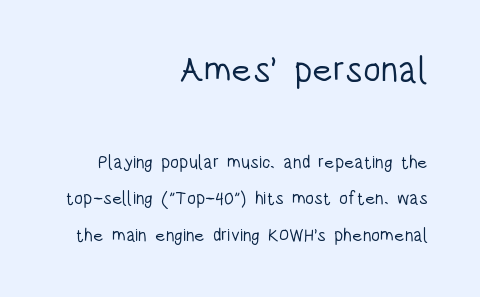
Q: Is the text bold? A: No.
Q: Is the text italic (slanted)? A: No, it is upright.
Q: Is the typeface a serif or a sans-serif typeface? A: Sans-serif.
Q: Is the text underlined? A: No.
Q: How is the paragraph aligned? A: Right-aligned.
Q: Is the spacing between letters normal or unusually wide? A: Normal.
Q: Is the spacing between lines tight, normal or loose? A: Loose.
Q: Which block of text is set in a larger size, the first (top) or the second (bottom)? A: The first (top) one.
Q: Width (condensed, normal, or wide)? A: Condensed.
Q: Stroke contrast? A: Low.
Q: x-height? A: Large.
Q: Monospaced? A: No.
